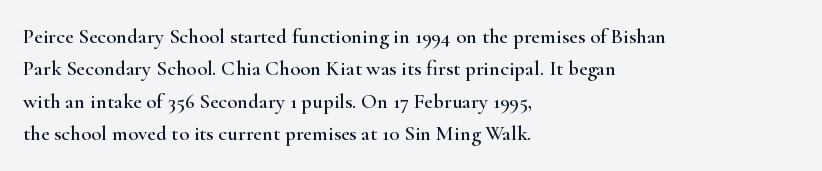
The image shows 21 px text type, upright; set left-aligned, normal line spacing (1.54x), normal letter spacing, not underlined.
